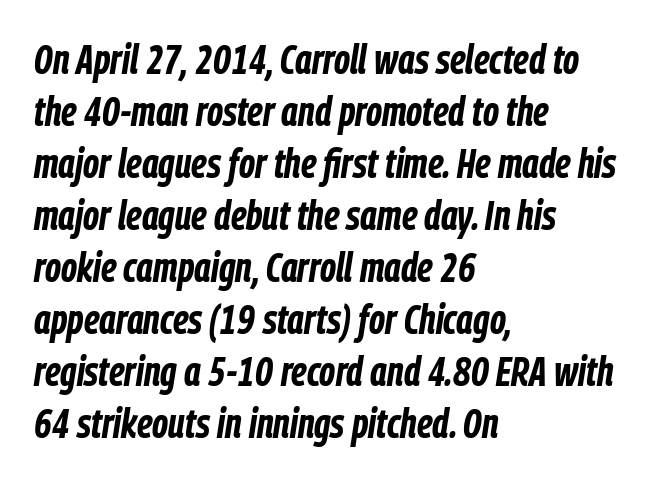
The image shows 41 px bold, condensed type, italic (leaning right); set left-aligned, normal line spacing (1.27x), normal letter spacing, not underlined; low stroke contrast and a medium x-height.
